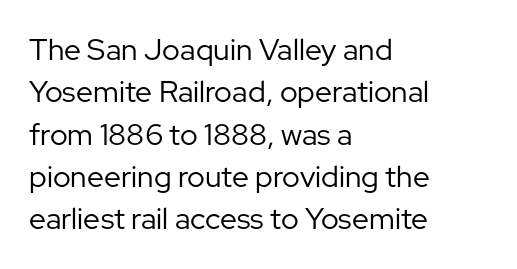
The image shows 30 px regular-weight sans-serif type, upright; set left-aligned, normal line spacing (1.41x), normal letter spacing, not underlined; low stroke contrast and a medium x-height.
